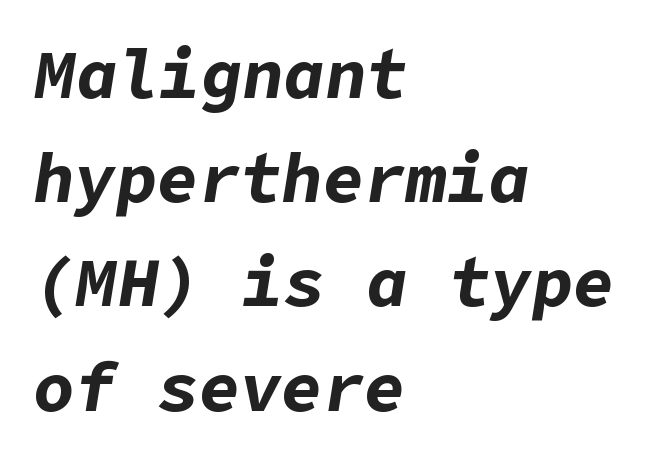
Q: Is the text bold? A: Yes.
Q: Is the text italic (slanted)? A: Yes, it leans right by about 9 degrees.
Q: Is the text underlined? A: No.
Q: How is the paragraph aligned? A: Left-aligned.
Q: Is the spacing between letters normal or unusually wide? A: Normal.
Q: Is the spacing between lines tight, normal or loose? A: Normal.
Q: Width (condensed, normal, or wide)? A: Normal.
Q: Stroke contrast? A: Low.
Q: x-height? A: Medium.
